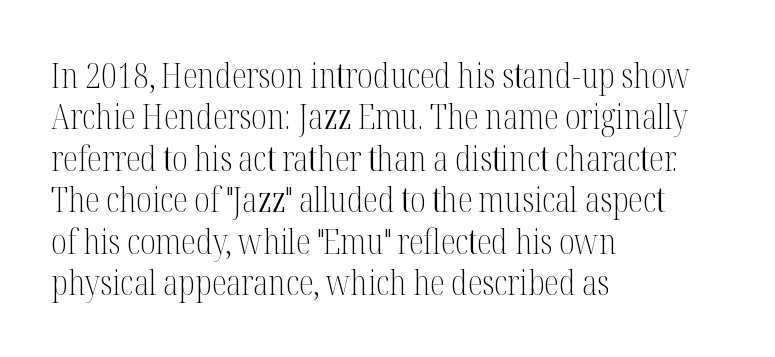
{"serif": "yes", "italic": "no", "bold": "no", "weight": "light", "width": "condensed", "stroke_contrast": "medium", "x_height": "medium", "monospaced": "no", "underline": "no", "align": "left", "line_spacing_ratio": 1.22, "letter_spacing": "normal", "letter_spacing_em": 0.0, "glyph_px": 34}
